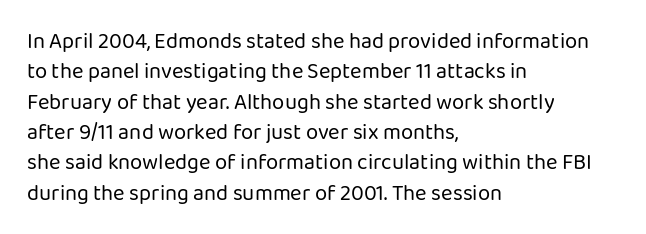
A quiet, ordinary-to-light weight characterises the typeface. The text block is weighted toward the left margin, trailing off unevenly rightward. This rendering leaves character spacing at its baseline value. Characters remain perfectly vertical along every line. The strip under each line holds only bare page.
